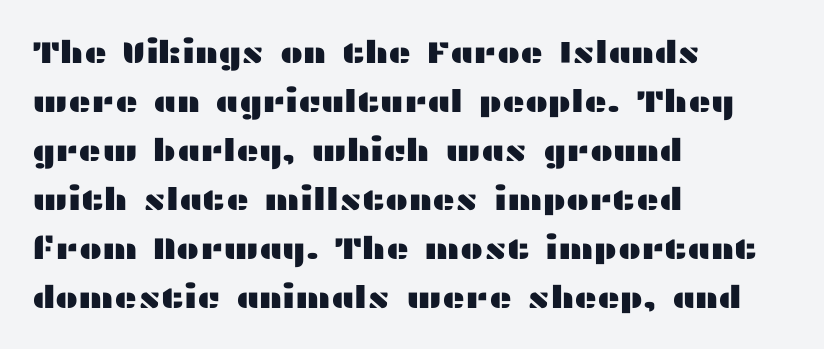
Note the varied advance widths — an 'i' is clearly narrower than an 'm'. Words appear dense and cohesive because spacing is normal. Notice how descenders clear the ascenders below comfortably — that's standard leading. Any mark beneath the type? The region is blank.
